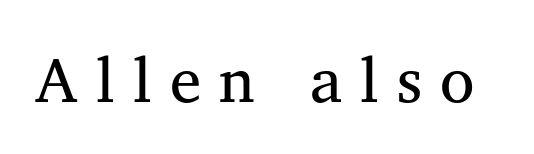
The image shows 63 px regular-weight serif type; set unusually wide letter spacing (+0.29 em), not underlined; medium stroke contrast and a medium x-height.
